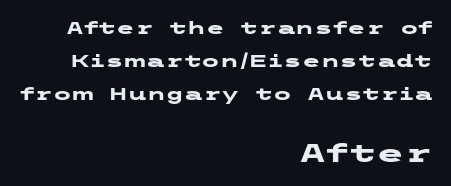
The image shows 26 px bold type, upright; set right-aligned, loose line spacing (1.94x), normal letter spacing, not underlined; the second (bottom) block is 1.53x larger.
